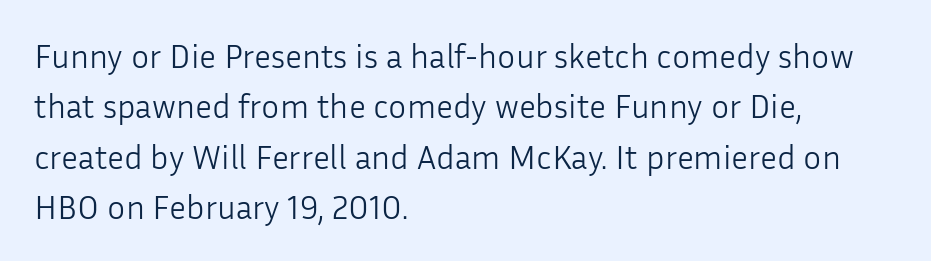
Q: Is the text bold? A: No.
Q: Is the text italic (slanted)? A: No, it is upright.
Q: Is the typeface a serif or a sans-serif typeface? A: Sans-serif.
Q: Is the text underlined? A: No.
Q: How is the paragraph aligned? A: Left-aligned.
Q: Is the spacing between letters normal or unusually wide? A: Normal.
Q: Is the spacing between lines tight, normal or loose? A: Normal.
Q: Width (condensed, normal, or wide)? A: Normal.
Q: Stroke contrast? A: Low.
Q: x-height? A: Medium.
Q: Monospaced? A: No.
